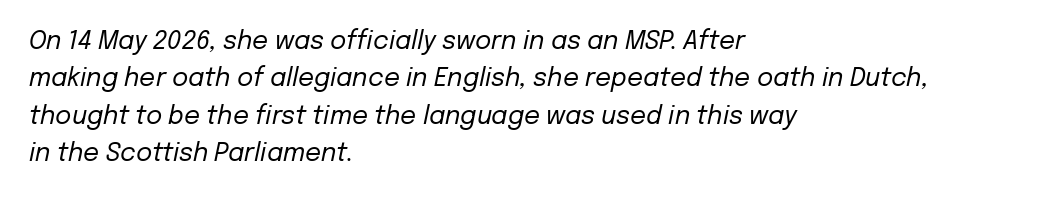
{"italic": "yes", "lean": "right", "slant_degrees": 12, "bold": "no", "underline": "no", "align": "left", "line_spacing": "normal", "line_spacing_ratio": 1.5, "letter_spacing": "normal", "letter_spacing_em": 0.0, "glyph_px": 25}
